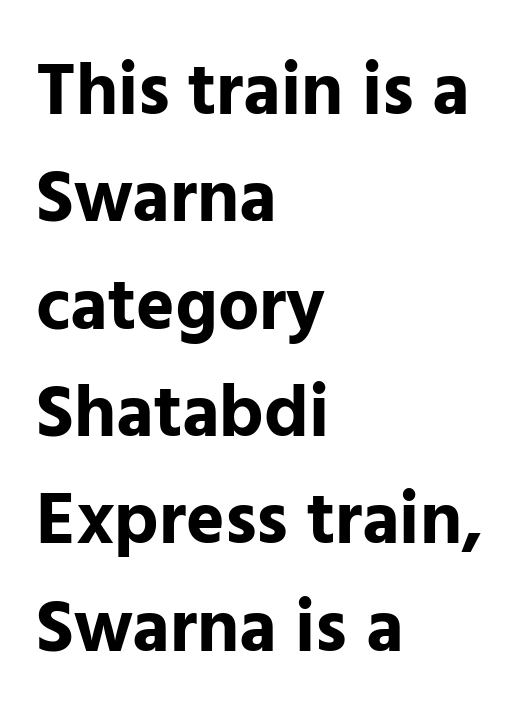
{"serif": "no", "italic": "no", "bold": "yes", "weight": "bold", "width": "normal", "stroke_contrast": "low", "x_height": "medium", "monospaced": "no", "underline": "no", "align": "left", "line_spacing": "normal", "line_spacing_ratio": 1.47, "letter_spacing": "normal", "letter_spacing_em": 0.0, "glyph_px": 73}
